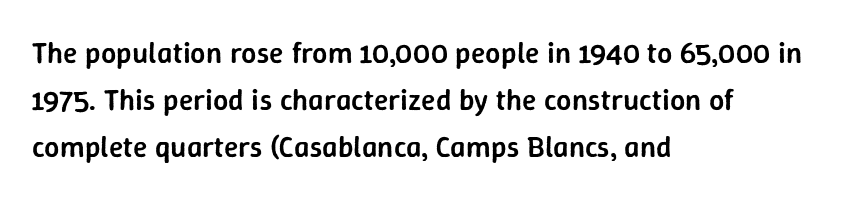
Layout note: lines flush left. Notice how the stems are strictly vertical — no italics here. The string is rendered with underlining switched off. The face used here is a sans, in the tradition of grotesques and geometrics.
